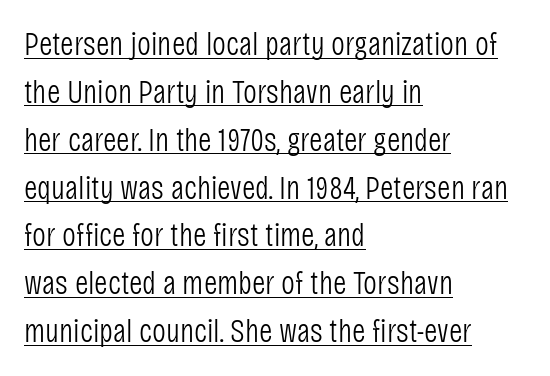
Q: Is the text bold? A: No.
Q: Is the text italic (slanted)? A: No, it is upright.
Q: Is the typeface a serif or a sans-serif typeface? A: Sans-serif.
Q: Is the text underlined? A: Yes.
Q: How is the paragraph aligned? A: Left-aligned.
Q: Is the spacing between letters normal or unusually wide? A: Normal.
Q: Is the spacing between lines tight, normal or loose? A: Normal.
Q: Width (condensed, normal, or wide)? A: Condensed.
Q: Stroke contrast? A: Low.
Q: x-height? A: Large.
Q: Monospaced? A: No.
